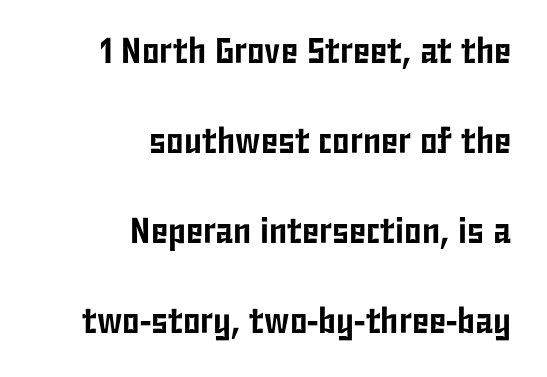
The rendering keeps characters at their native spacing. Airy leading. The compositor pushed each line to the right boundary. Spacing verdict: proportional, widths tailored to each character.
